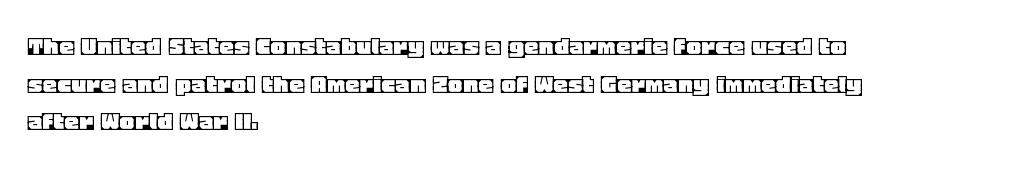
The image shows 29 px text type, upright; set left-aligned, normal line spacing (1.3x), normal letter spacing, not underlined; a large x-height.
